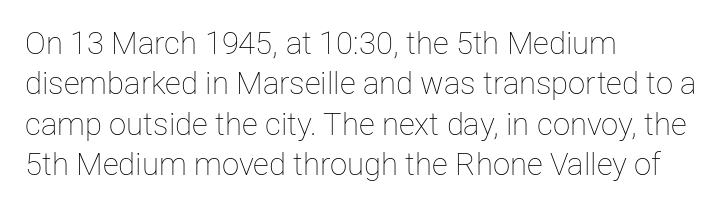
{"italic": "no", "bold": "no", "weight": "thin", "width": "normal", "stroke_contrast": "low", "x_height": "medium", "monospaced": "no", "underline": "no", "align": "left", "line_spacing": "normal", "line_spacing_ratio": 1.3, "letter_spacing": "normal", "letter_spacing_em": 0.0, "glyph_px": 31}
